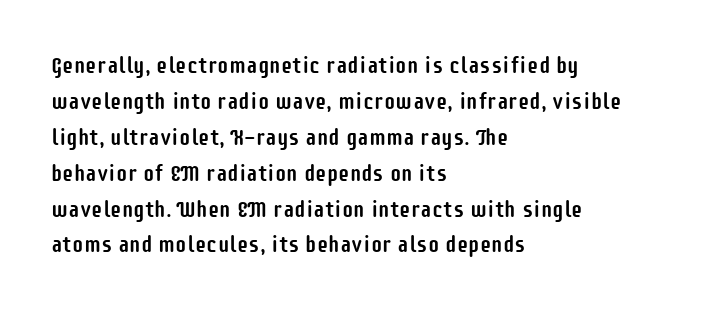
{"italic": "no", "underline": "no", "align": "left", "line_spacing": "normal", "line_spacing_ratio": 1.56, "letter_spacing": "normal", "letter_spacing_em": 0.0, "glyph_px": 23}
